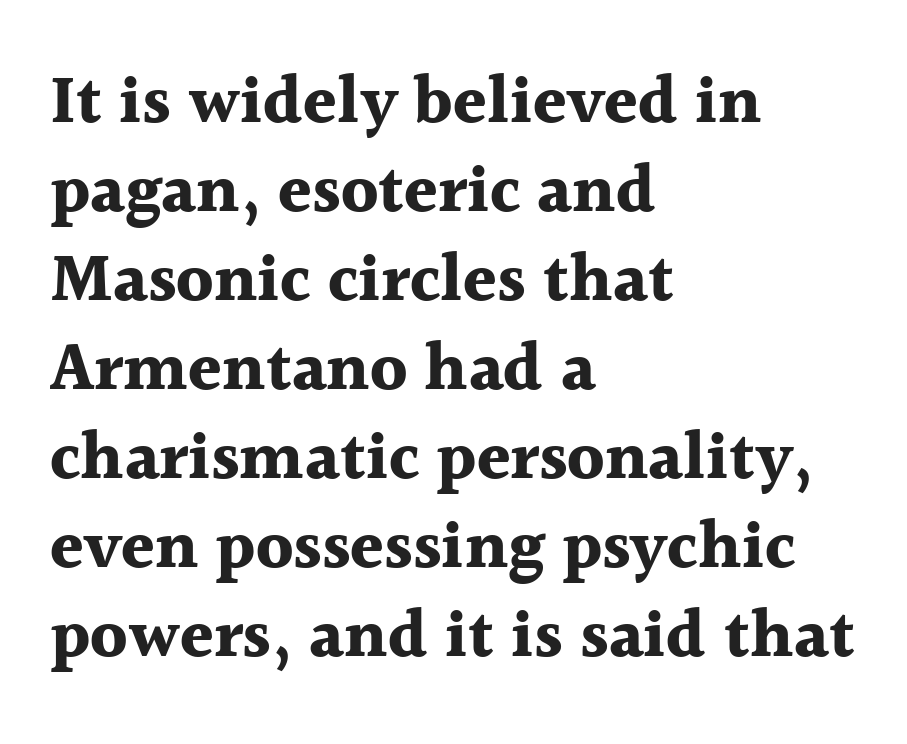
{"serif": "yes", "italic": "no", "bold": "yes", "weight": "bold", "width": "normal", "x_height": "medium", "monospaced": "no", "underline": "no", "align": "left", "line_spacing": "normal", "line_spacing_ratio": 1.31, "letter_spacing": "normal", "letter_spacing_em": 0.0, "glyph_px": 68}
